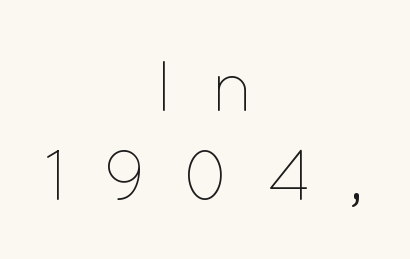
{"italic": "no", "bold": "no", "weight": "thin", "width": "normal", "stroke_contrast": "low", "x_height": "medium", "monospaced": "no", "underline": "no", "align": "center", "line_spacing": "normal", "line_spacing_ratio": 1.25, "letter_spacing": "wide", "letter_spacing_em": 0.48, "glyph_px": 71}
